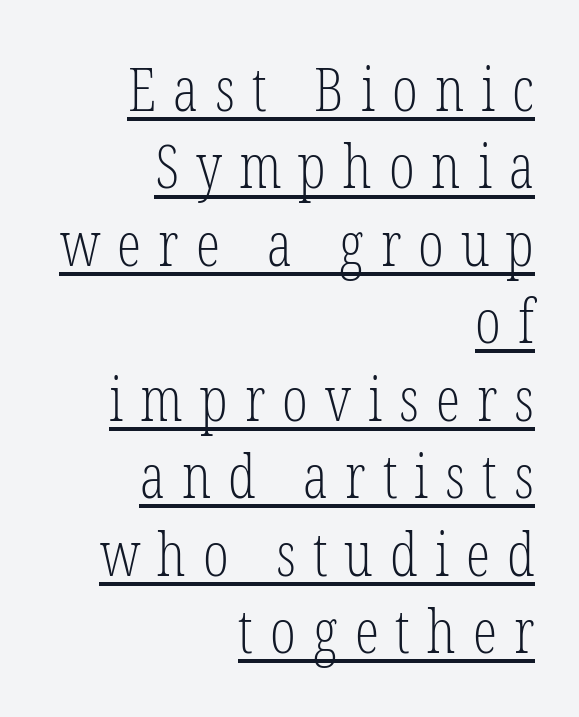
{"serif": "yes", "italic": "no", "bold": "no", "weight": "light", "width": "condensed", "stroke_contrast": "low", "x_height": "medium", "monospaced": "no", "underline": "yes", "align": "right", "line_spacing": "normal", "line_spacing_ratio": 1.27, "letter_spacing": "wide", "letter_spacing_em": 0.28, "glyph_px": 61}
